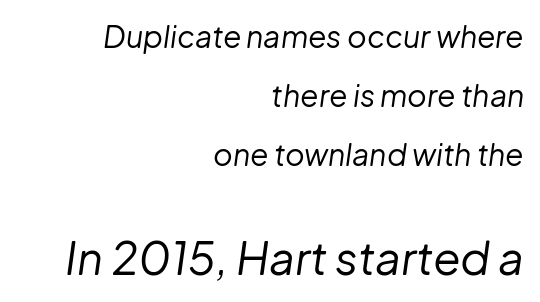
The image shows 45 px regular-weight type, italic (leaning right); set right-aligned, loose line spacing (1.96x), normal letter spacing, not underlined; the second (bottom) block is 1.5x larger; low stroke contrast and a medium x-height.
